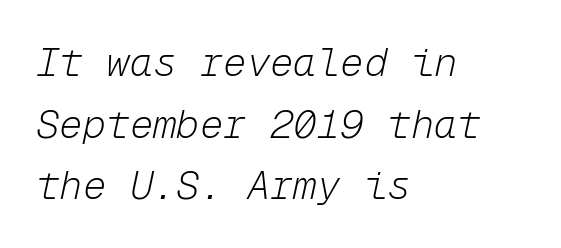
The image shows 39 px light type, italic (leaning right), monospaced; set left-aligned, normal line spacing (1.58x), normal letter spacing, not underlined; low stroke contrast and a medium x-height.
